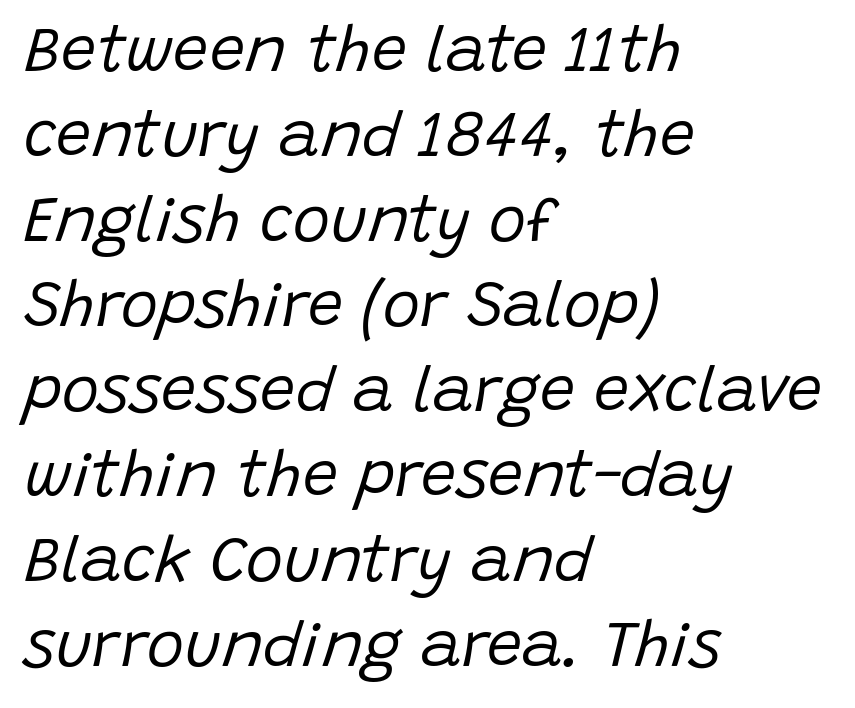
{"italic": "yes", "lean": "right", "slant_degrees": 15, "bold": "no", "weight": "regular", "width": "normal", "stroke_contrast": "low", "x_height": "large", "monospaced": "no", "underline": "no", "align": "left", "line_spacing": "normal", "line_spacing_ratio": 1.35, "letter_spacing": "normal", "letter_spacing_em": 0.0, "glyph_px": 63}
